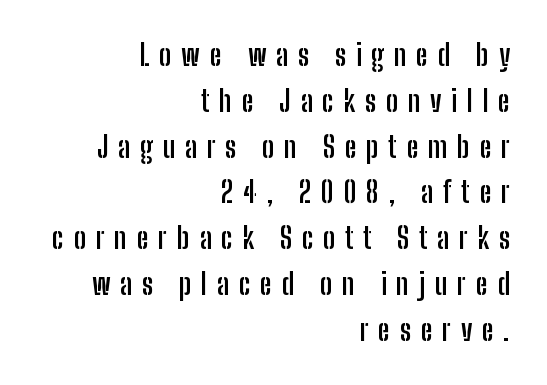
Q: Is the text bold? A: Yes.
Q: Is the text italic (slanted)? A: No, it is upright.
Q: Is the typeface a serif or a sans-serif typeface? A: Sans-serif.
Q: Is the text underlined? A: No.
Q: How is the paragraph aligned? A: Right-aligned.
Q: Is the spacing between letters normal or unusually wide? A: Unusually wide.
Q: Is the spacing between lines tight, normal or loose? A: Normal.
Q: Width (condensed, normal, or wide)? A: Condensed.
Q: Stroke contrast? A: Low.
Q: x-height? A: Medium.
Q: Monospaced? A: No.
